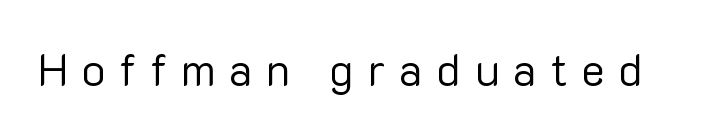
Q: Is the text bold? A: No.
Q: Is the text italic (slanted)? A: No, it is upright.
Q: Is the typeface a serif or a sans-serif typeface? A: Sans-serif.
Q: Is the text underlined? A: No.
Q: Is the spacing between letters normal or unusually wide? A: Unusually wide.
Q: Width (condensed, normal, or wide)? A: Normal.
Q: Stroke contrast? A: Low.
Q: x-height? A: Medium.
Q: Monospaced? A: No.
